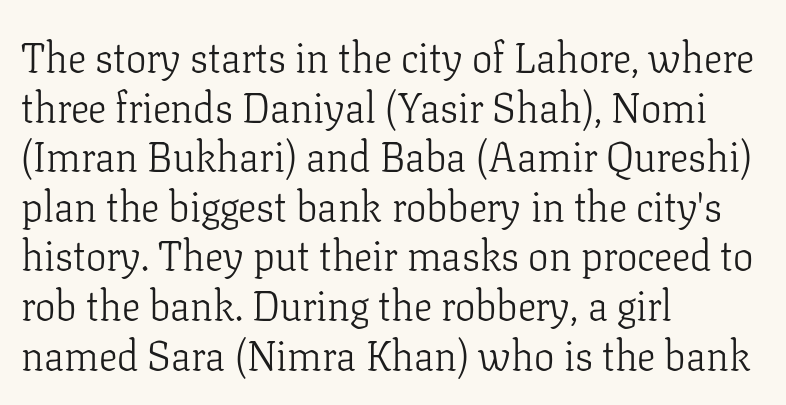
The image shows 41 px light serif type, upright; set left-aligned, line spacing 1.21x, normal letter spacing, not underlined; low stroke contrast and a medium x-height.
